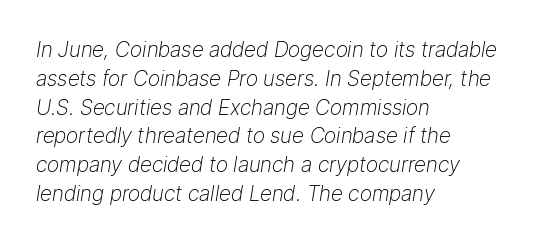
Q: Is the text bold? A: No.
Q: Is the text italic (slanted)? A: Yes, it leans right by about 9 degrees.
Q: Is the text underlined? A: No.
Q: How is the paragraph aligned? A: Left-aligned.
Q: Is the spacing between letters normal or unusually wide? A: Normal.
Q: Is the spacing between lines tight, normal or loose? A: Normal.
